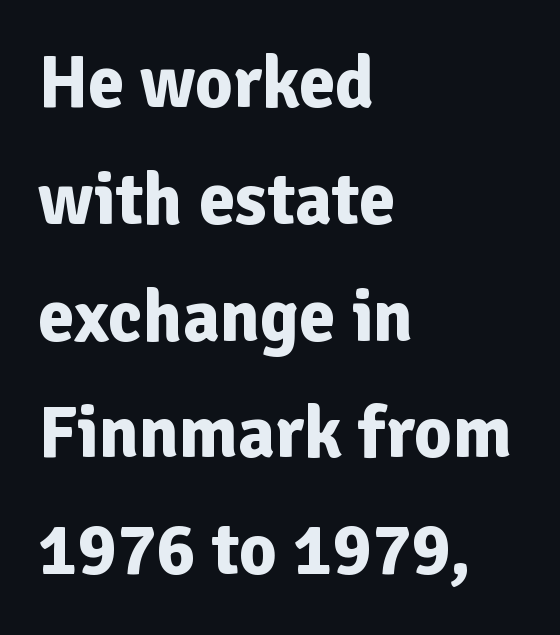
Line spacing here is normal. This rendering leaves character spacing at its baseline value. I'd call this a sans setting — the letters go barefoot. Look at the stroke-to-counter ratio: heavy, a bold. The specimen omits any rule beneath the text block's lines.
